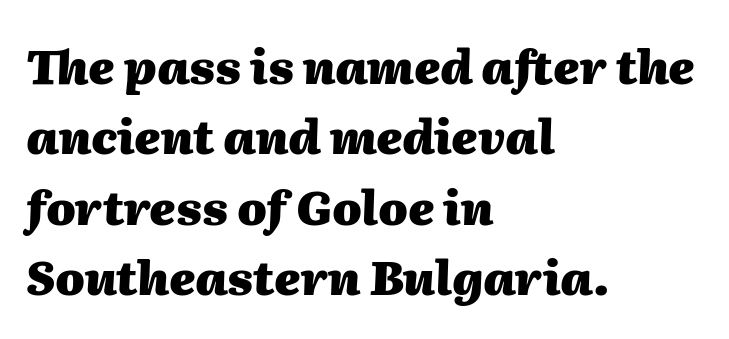
{"italic": "yes", "lean": "right", "slant_degrees": 2, "bold": "yes", "weight": "heavy", "width": "normal", "stroke_contrast": "medium", "x_height": "medium", "monospaced": "no", "underline": "no", "align": "left", "line_spacing": "normal", "line_spacing_ratio": 1.5, "letter_spacing": "normal", "letter_spacing_em": 0.0, "glyph_px": 47}
